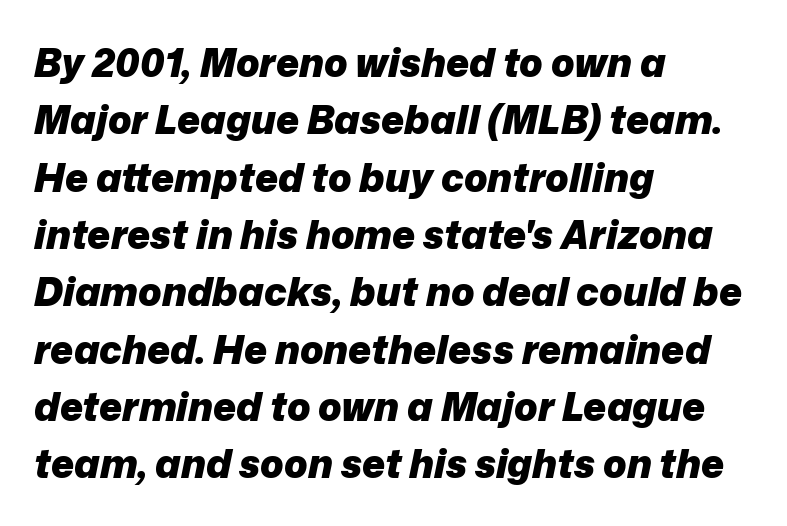
These lines are rendered in a variable-pitch font. Any mark beneath the type? The region is blank. No extra tracking has been applied to these lines. The specimen reads as italic at a glance. Baseline-to-baseline distance is the conventional proportion of letter height.
